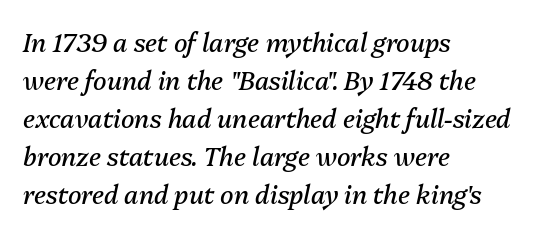
Q: Is the text bold? A: No.
Q: Is the text italic (slanted)? A: Yes, it leans right by about 13 degrees.
Q: Is the text underlined? A: No.
Q: How is the paragraph aligned? A: Left-aligned.
Q: Is the spacing between letters normal or unusually wide? A: Normal.
Q: Is the spacing between lines tight, normal or loose? A: Normal.
